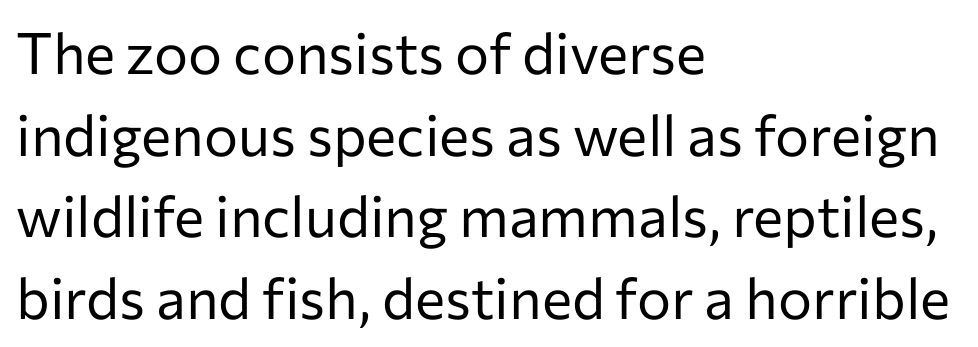
Q: Is the text bold? A: No.
Q: Is the text italic (slanted)? A: No, it is upright.
Q: Is the typeface a serif or a sans-serif typeface? A: Sans-serif.
Q: Is the text underlined? A: No.
Q: How is the paragraph aligned? A: Left-aligned.
Q: Is the spacing between letters normal or unusually wide? A: Normal.
Q: Is the spacing between lines tight, normal or loose? A: Normal.
Q: Width (condensed, normal, or wide)? A: Normal.
Q: Stroke contrast? A: Low.
Q: x-height? A: Medium.
Q: Monospaced? A: No.
